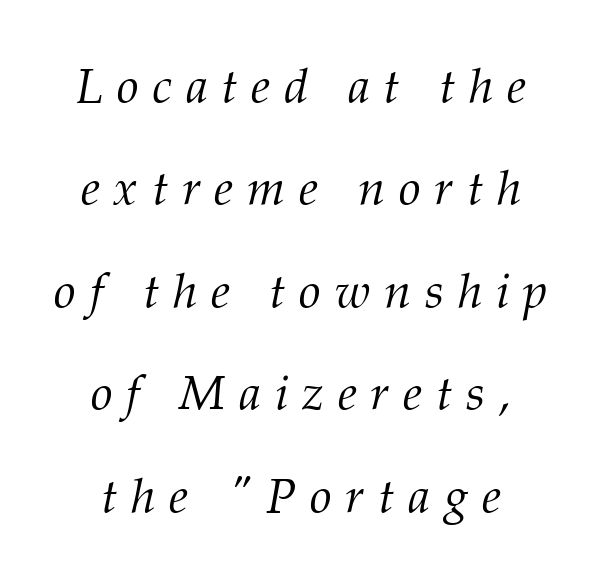
Q: Is the text bold? A: No.
Q: Is the text italic (slanted)? A: Yes, it leans right by about 12 degrees.
Q: Is the typeface a serif or a sans-serif typeface? A: Serif.
Q: Is the text underlined? A: No.
Q: How is the paragraph aligned? A: Centered.
Q: Is the spacing between letters normal or unusually wide? A: Unusually wide.
Q: Is the spacing between lines tight, normal or loose? A: Loose.
Q: Width (condensed, normal, or wide)? A: Normal.
Q: Stroke contrast? A: Medium.
Q: x-height? A: Medium.
Q: Monospaced? A: No.
